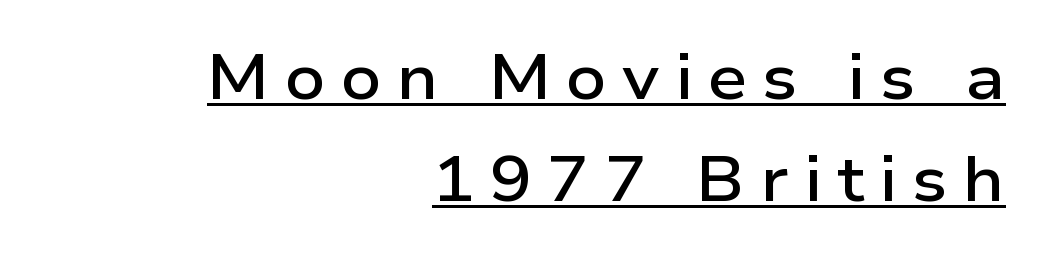
{"serif": "no", "italic": "no", "bold": "semi", "weight": "semibold", "width": "wide", "stroke_contrast": "low", "x_height": "medium", "monospaced": "no", "underline": "yes", "align": "right", "line_spacing": "normal", "line_spacing_ratio": 1.62, "letter_spacing": "wide", "letter_spacing_em": 0.24, "glyph_px": 63}
